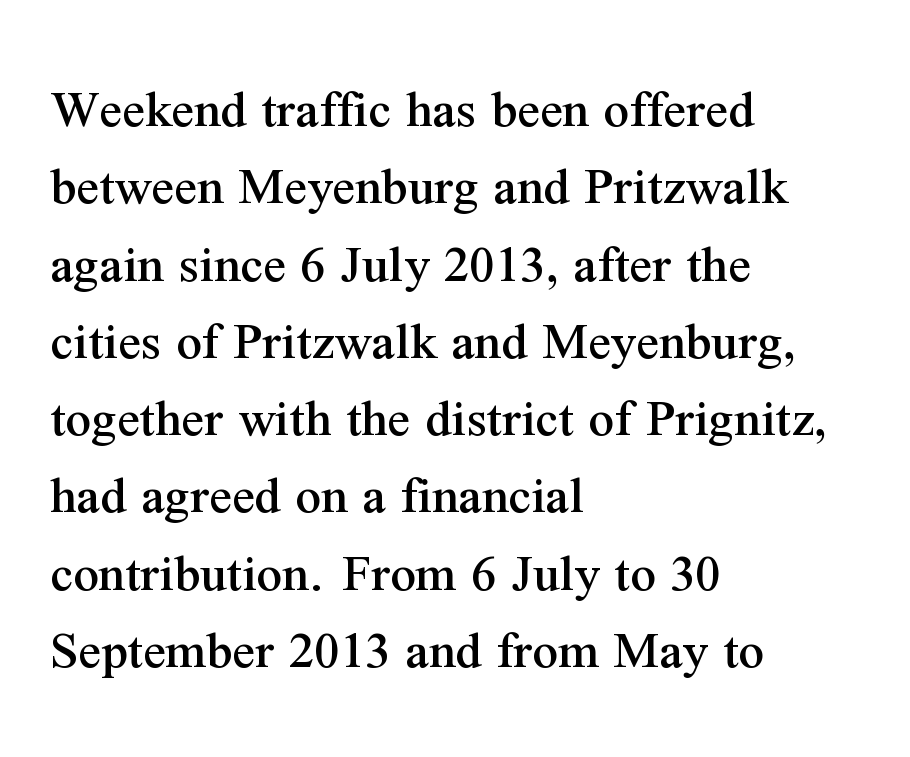
Characters remain perfectly vertical along every line. Little horizontal feet cap the strokes, marking this as serif type. Any mark beneath the type? The region is blank. The rows are spaced the way most documents space them.
